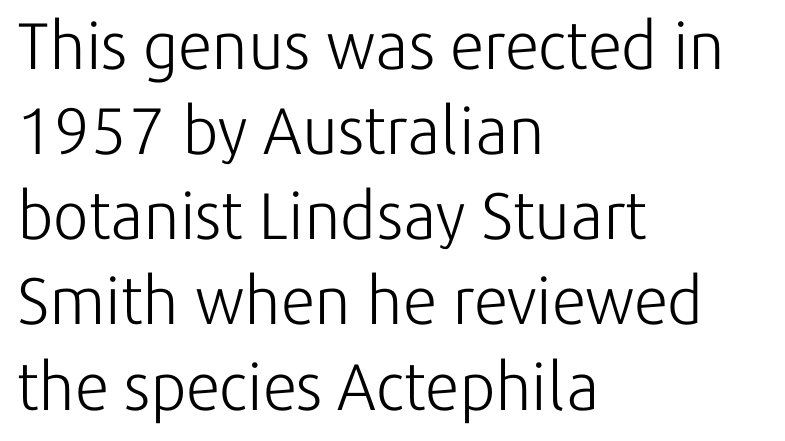
{"serif": "no", "italic": "no", "bold": "no", "weight": "light", "width": "normal", "stroke_contrast": "low", "x_height": "medium", "monospaced": "no", "underline": "no", "align": "left", "line_spacing": "normal", "line_spacing_ratio": 1.29, "letter_spacing": "normal", "letter_spacing_em": 0.0, "glyph_px": 66}
